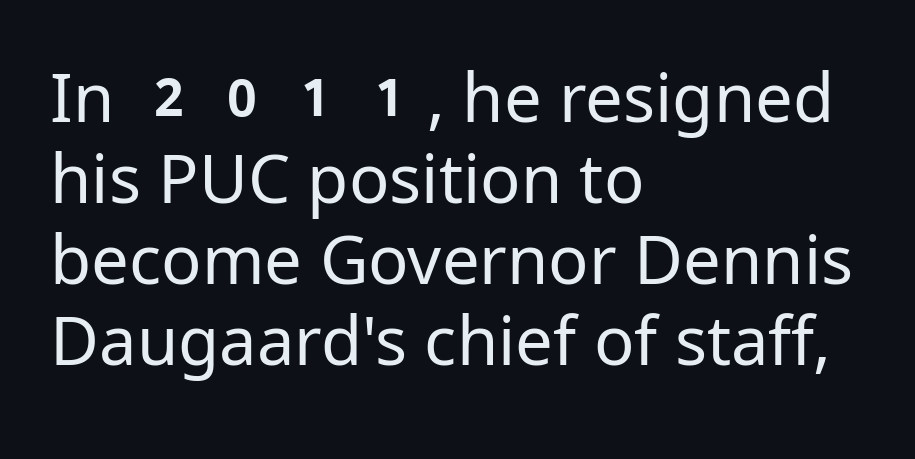
Q: Is the text bold? A: No.
Q: Is the text italic (slanted)? A: No, it is upright.
Q: Is the typeface a serif or a sans-serif typeface? A: Sans-serif.
Q: Is the text underlined? A: No.
Q: How is the paragraph aligned? A: Left-aligned.
Q: Is the spacing between letters normal or unusually wide? A: Normal.
Q: Width (condensed, normal, or wide)? A: Normal.
Q: Stroke contrast? A: Low.
Q: x-height? A: Medium.
Q: Monospaced? A: No.
